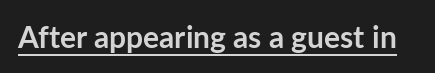
{"serif": "no", "italic": "no", "bold": "yes", "weight": "semibold", "width": "normal", "stroke_contrast": "low", "x_height": "medium", "monospaced": "no", "underline": "yes", "letter_spacing": "normal", "letter_spacing_em": 0.0, "glyph_px": 30}
